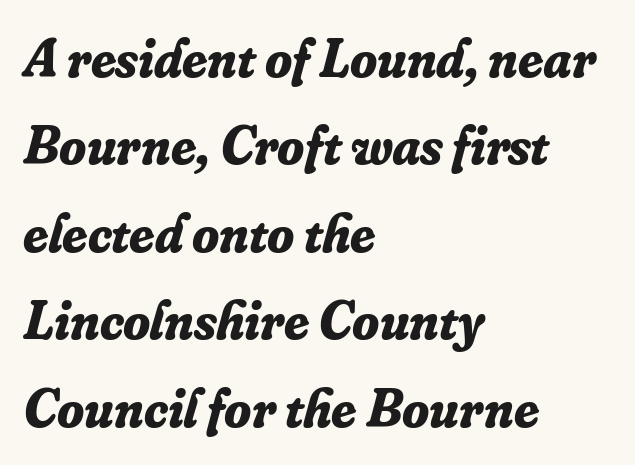
Q: Is the text bold? A: Yes.
Q: Is the text italic (slanted)? A: Yes, it leans right by about 16 degrees.
Q: Is the typeface a serif or a sans-serif typeface? A: Serif.
Q: Is the text underlined? A: No.
Q: How is the paragraph aligned? A: Left-aligned.
Q: Is the spacing between letters normal or unusually wide? A: Normal.
Q: Is the spacing between lines tight, normal or loose? A: Normal.
Q: Width (condensed, normal, or wide)? A: Normal.
Q: Stroke contrast? A: Low.
Q: x-height? A: Small.
Q: Monospaced? A: No.
